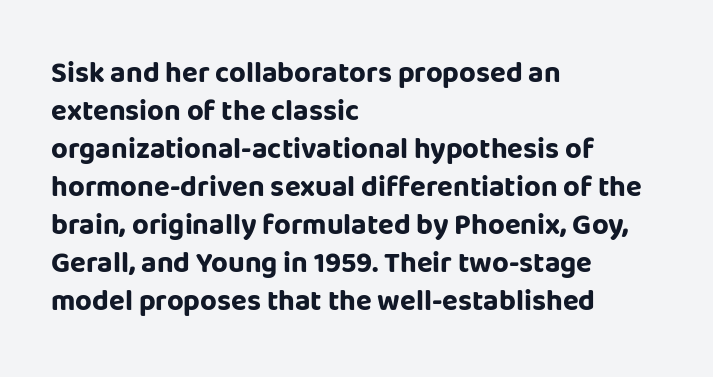
Note: no serifs on the glyphs. Line starts are locked; line ends wander. The rows are spaced the way most documents space them. Beneath every word, the page is bare. The letters sit at their default tracking, neither squeezed nor spread.
